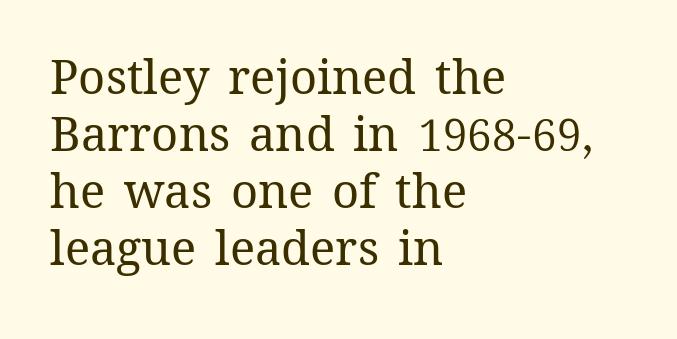
{"italic": "no", "bold": "no", "weight": "regular", "width": "normal", "stroke_contrast": "medium", "x_height": "medium", "monospaced": "no", "underline": "no", "align": "left", "line_spacing_ratio": 1.21, "letter_spacing": "normal", "letter_spacing_em": 0.0, "glyph_px": 47}
